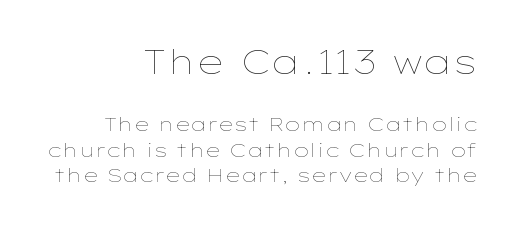
The image shows 34 px thin, wide type, upright; set right-aligned, normal line spacing (1.33x), normal letter spacing, not underlined; the first (top) block is 1.79x larger; low stroke contrast and a medium x-height.
